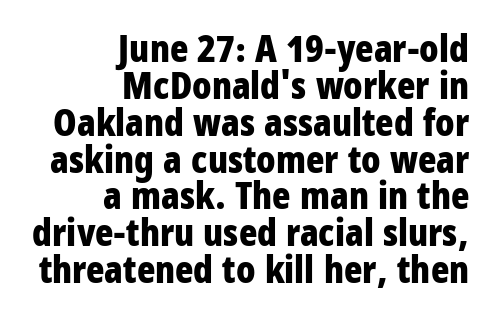
Q: Is the text bold? A: Yes.
Q: Is the text italic (slanted)? A: No, it is upright.
Q: Is the typeface a serif or a sans-serif typeface? A: Sans-serif.
Q: Is the text underlined? A: No.
Q: How is the paragraph aligned? A: Right-aligned.
Q: Is the spacing between letters normal or unusually wide? A: Normal.
Q: Is the spacing between lines tight, normal or loose? A: Tight.
Q: Width (condensed, normal, or wide)? A: Condensed.
Q: Stroke contrast? A: Low.
Q: x-height? A: Large.
Q: Monospaced? A: No.
